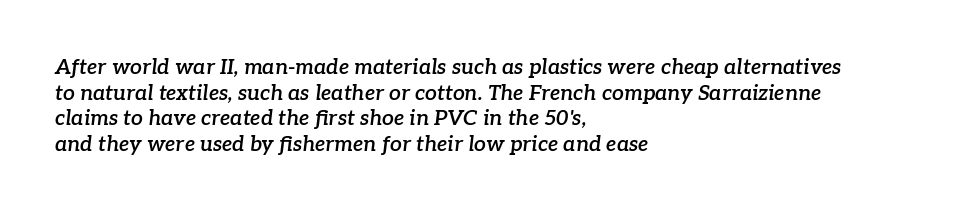
The image shows 21 px text type, italic (leaning right); set left-aligned, line spacing 1.22x, normal letter spacing, not underlined.
